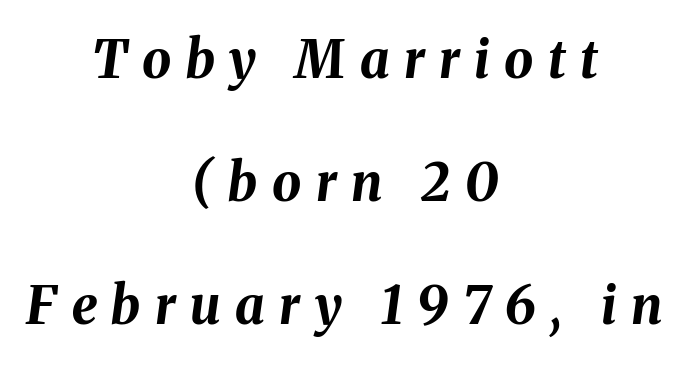
Q: Is the text bold? A: Yes.
Q: Is the text italic (slanted)? A: Yes, it leans right by about 8 degrees.
Q: Is the text underlined? A: No.
Q: How is the paragraph aligned? A: Centered.
Q: Is the spacing between letters normal or unusually wide? A: Unusually wide.
Q: Is the spacing between lines tight, normal or loose? A: Loose.
Q: Width (condensed, normal, or wide)? A: Normal.
Q: Stroke contrast? A: Medium.
Q: x-height? A: Medium.
Q: Monospaced? A: No.
